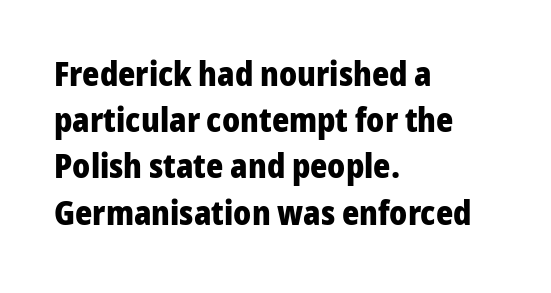
In terms of posture, this sample is upright. What stands out about the letter spacing? Nothing — it is the standard amount. Each glyph is drawn with heavy, bold strokes. Vertical spacing — default. Honestly, there is no underline to notice here at all. A typesetter would call this proportional, since set widths differ per character.
